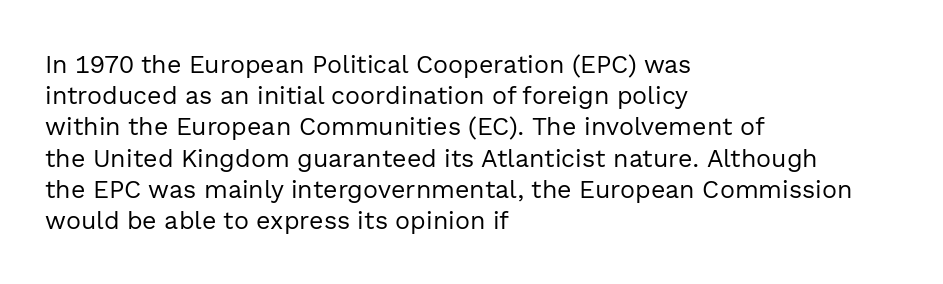
The image shows 25 px text type, upright; set left-aligned, normal line spacing (1.25x), normal letter spacing, not underlined.
